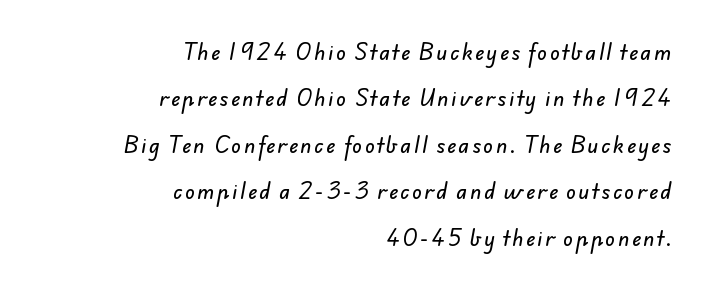
{"underline": "no", "align": "right", "line_spacing": "loose", "line_spacing_ratio": 2.32, "glyph_px": 20}
